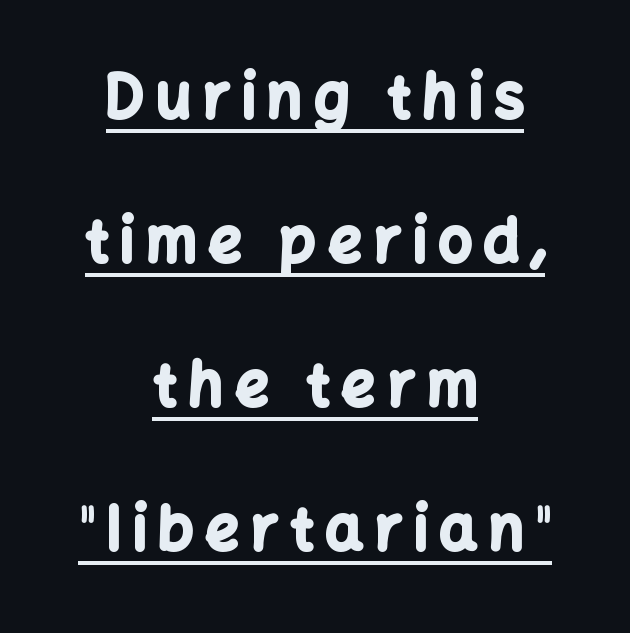
Q: Is the text bold? A: Yes.
Q: Is the text italic (slanted)? A: No, it is upright.
Q: Is the typeface a serif or a sans-serif typeface? A: Sans-serif.
Q: Is the text underlined? A: Yes.
Q: How is the paragraph aligned? A: Centered.
Q: Is the spacing between letters normal or unusually wide? A: Unusually wide.
Q: Is the spacing between lines tight, normal or loose? A: Loose.
Q: Width (condensed, normal, or wide)? A: Normal.
Q: Stroke contrast? A: Low.
Q: x-height? A: Medium.
Q: Monospaced? A: No.
